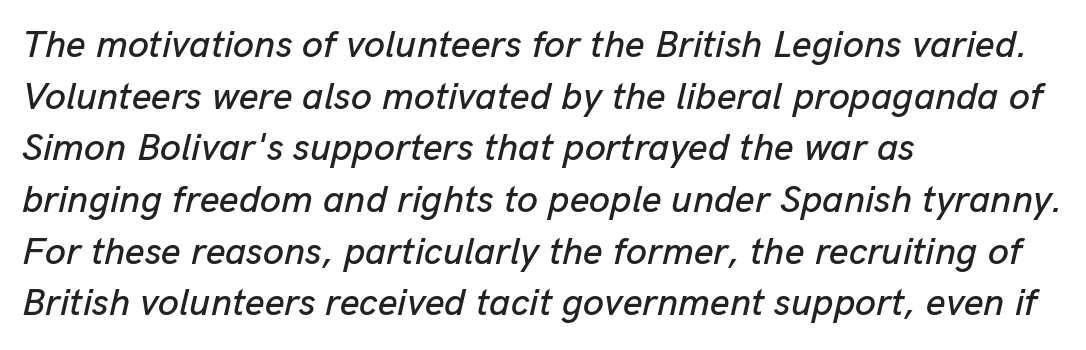
{"italic": "yes", "lean": "right", "slant_degrees": 13, "width": "normal", "stroke_contrast": "low", "x_height": "medium", "monospaced": "no", "underline": "no", "align": "left", "line_spacing": "normal", "line_spacing_ratio": 1.36, "letter_spacing": "normal", "letter_spacing_em": 0.0, "glyph_px": 38}
